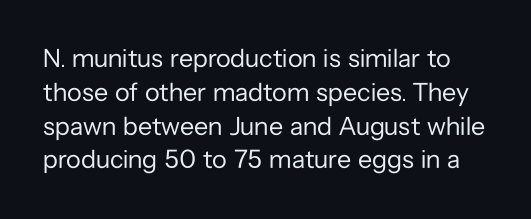
The line texture is even and compact thanks to regular tracking. Italic: no, the glyphs are upright roman. The foot of each line stays bare and open. The letters look calm and open, with moderate or lighter stems. The block of text has a typical density, with ordinary space between rows.
